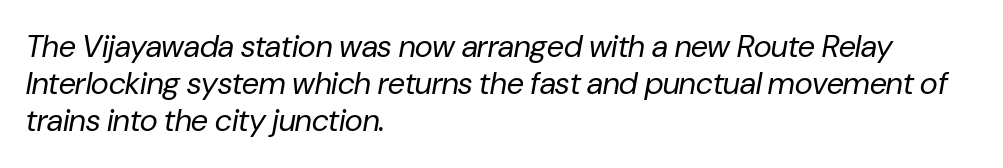
Q: Is the text bold? A: No.
Q: Is the text italic (slanted)? A: Yes, it leans right by about 10 degrees.
Q: Is the text underlined? A: No.
Q: How is the paragraph aligned? A: Left-aligned.
Q: Is the spacing between letters normal or unusually wide? A: Normal.
Q: Width (condensed, normal, or wide)? A: Normal.
Q: Stroke contrast? A: Low.
Q: x-height? A: Medium.
Q: Monospaced? A: No.
